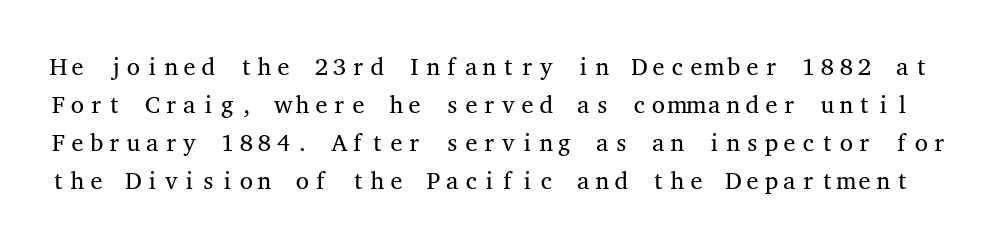
{"italic": "no", "bold": "no", "underline": "no", "line_spacing": "normal", "line_spacing_ratio": 1.58, "letter_spacing": "normal", "letter_spacing_em": 0.0, "glyph_px": 24}
